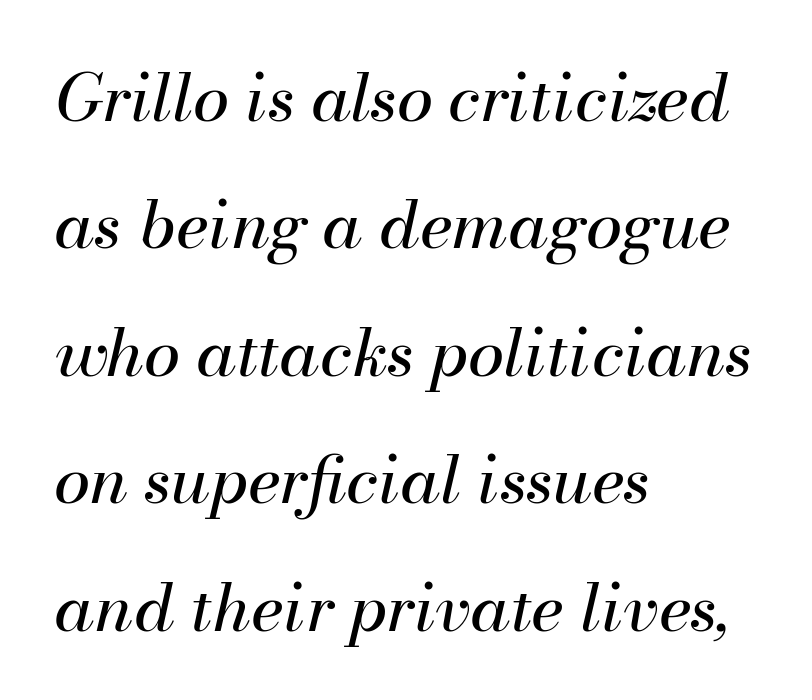
{"italic": "yes", "lean": "right", "slant_degrees": 13, "bold": "no", "weight": "regular", "width": "normal", "stroke_contrast": "medium", "x_height": "small", "monospaced": "no", "underline": "no", "align": "left", "line_spacing": "loose", "line_spacing_ratio": 1.93, "letter_spacing": "normal", "letter_spacing_em": 0.0, "glyph_px": 66}
